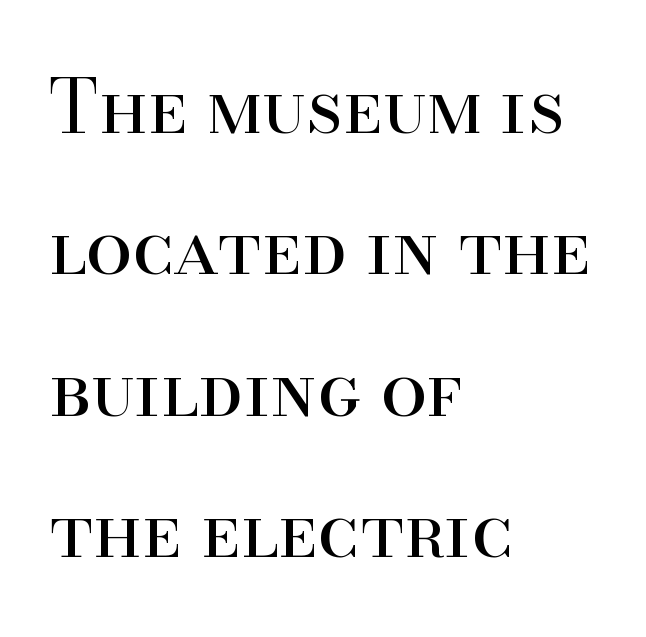
These glyphs show unthickened strokes, regular width or finer. This sample has the flowing, uneven cadence of proportional lettering. Are there feet on the stems? There are — it's a serif. Here the glyphs are tracked normally, forming tight word shapes. Airy leading.
